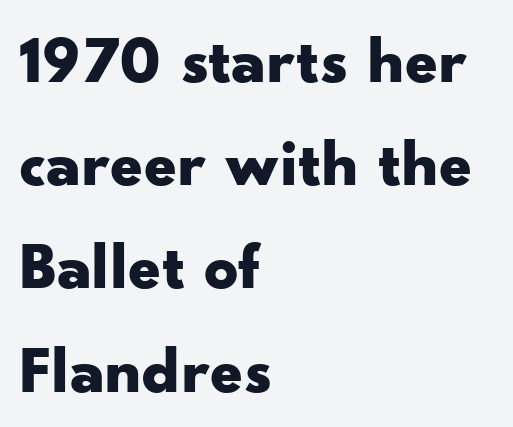
The image shows 67 px bold, wide sans-serif type, upright; set left-aligned, normal line spacing (1.54x), normal letter spacing, not underlined; low stroke contrast and a small x-height.
